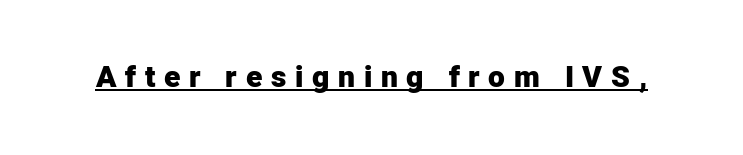
Tall strokes in this sample are plumb rather than angled. Inter-character spacing is expanded well beyond the font's built-in metrics. The passage shown is typed in a proportional face where columns would drift. I'd call this a sans setting — the letters go barefoot. Look at the stroke-to-counter ratio: heavy, a bold.
